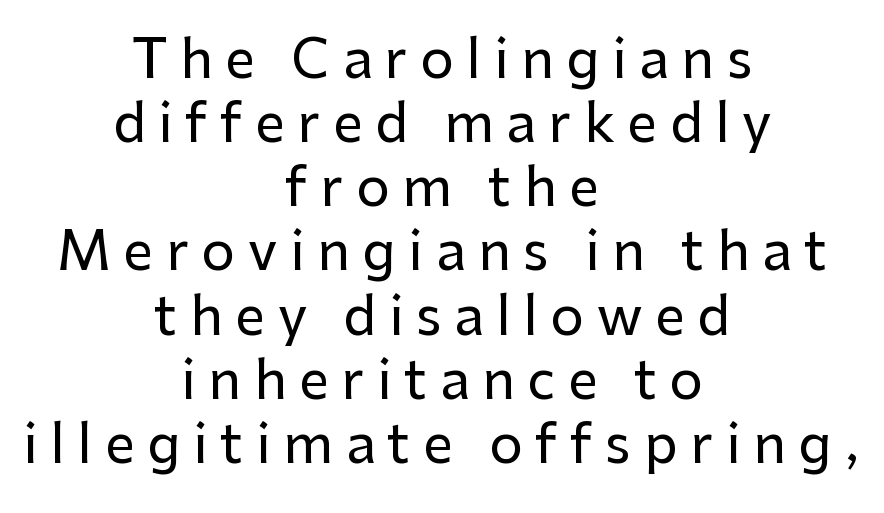
Classification — sans serif. Layout note: lines centered. The strip under each line holds only bare page. This rendering widens character spacing well past its baseline value.
